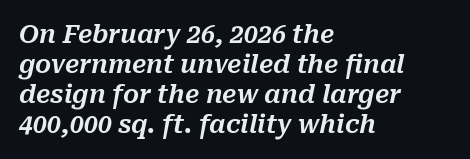
The image shows 25 px text type, italic (leaning right); set left-aligned, line spacing 1.2x, normal letter spacing, not underlined.
